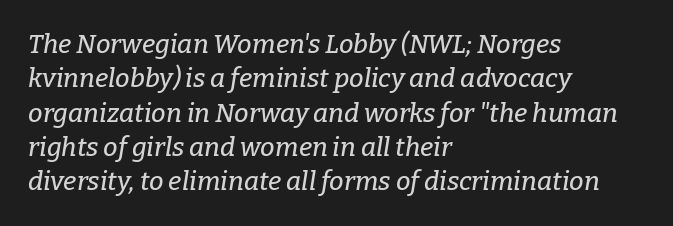
The image shows 26 px text type, italic (leaning right); set left-aligned, normal line spacing (1.32x), normal letter spacing, not underlined.
